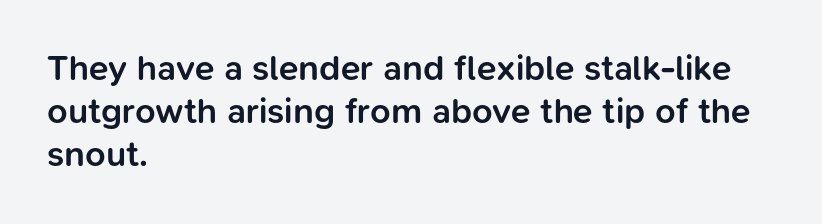
Honestly, there is no underline to notice here at all. Ordinary non-slanted type is in use. Grotesque or geometric, the face here clearly has no serifs. Typeset ragged right — the left edge is the straight one.
